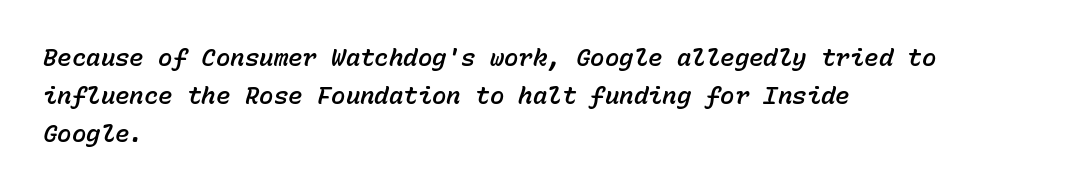
Q: Is the text italic (slanted)? A: Yes, it leans right by about 15 degrees.
Q: Is the text underlined? A: No.
Q: How is the paragraph aligned? A: Left-aligned.
Q: Is the spacing between letters normal or unusually wide? A: Normal.
Q: Is the spacing between lines tight, normal or loose? A: Normal.
